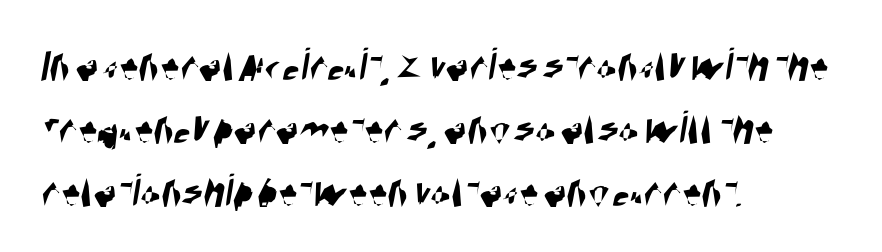
{"serif": "no", "width": "condensed", "stroke_contrast": "high", "x_height": "large", "monospaced": "no", "underline": "no", "align": "left", "line_spacing": "normal", "line_spacing_ratio": 1.31, "letter_spacing": "normal", "letter_spacing_em": 0.0, "glyph_px": 48}
